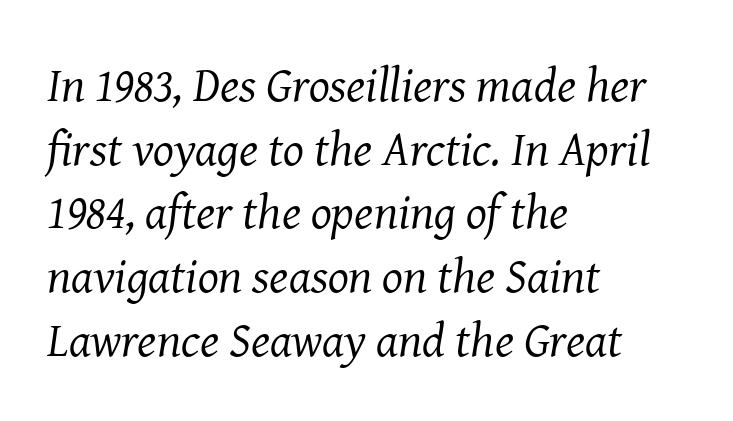
{"serif": "yes", "italic": "yes", "lean": "right", "slant_degrees": 8, "bold": "no", "weight": "regular", "width": "normal", "stroke_contrast": "medium", "x_height": "medium", "monospaced": "no", "underline": "no", "align": "left", "line_spacing": "normal", "line_spacing_ratio": 1.3, "letter_spacing": "normal", "letter_spacing_em": 0.0, "glyph_px": 49}
